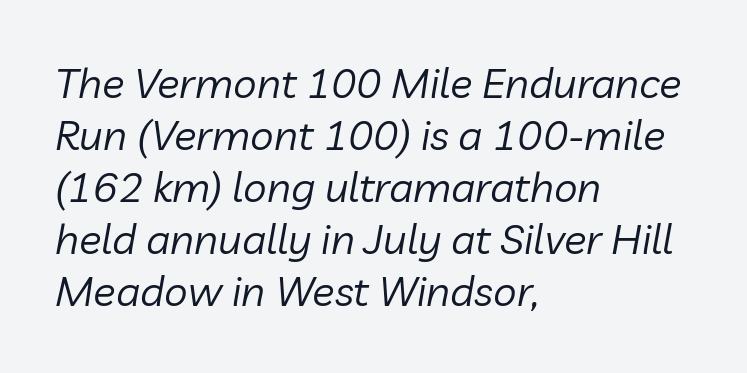
Here the designer chose a conventional face with non-uniform glyph widths. It's the slanting kind of type. Underlining? Definitely not there. These lines are set flush left with a ragged right edge. Words appear dense and cohesive because spacing is normal. Is the type heavy? It reads as light-to-regular instead.
